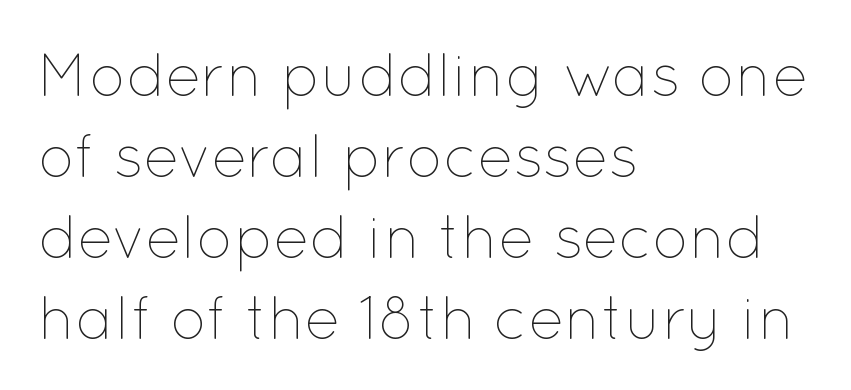
Horizontal alignment here is leftward, the default for most running prose. The leading is moderate, giving the passage an even texture. This is roman type, the default non-slanted kind. The letters advance in unequal steps, a hallmark of proportional type. These glyphs show unthickened strokes, regular width or finer. Has an underline been added? It has not.
